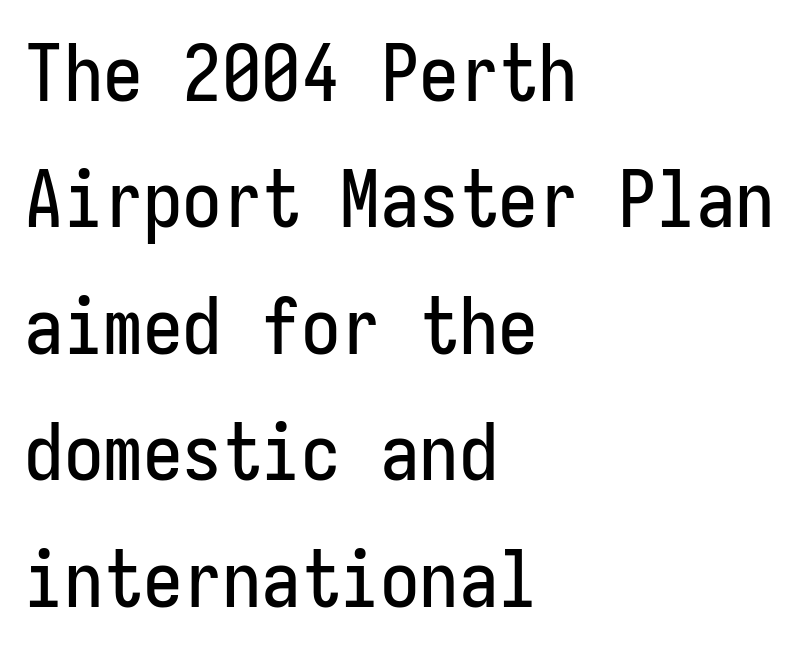
{"serif": "no", "italic": "no", "width": "condensed", "stroke_contrast": "low", "x_height": "medium", "underline": "no", "align": "left", "line_spacing": "normal", "line_spacing_ratio": 1.6, "letter_spacing": "normal", "letter_spacing_em": 0.0, "glyph_px": 79}
